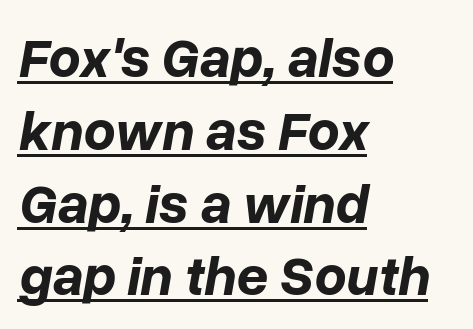
The letters are slanted; this is an italic face. Teacher's note: observe the even left margin — that is flush-left alignment. The line-height multiplier appears to be the usual default. The line texture is even and compact thanks to regular tracking.
